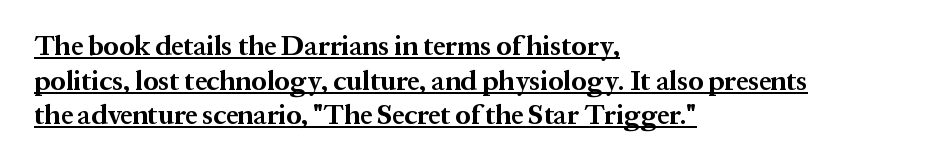
The compositor pushed each line to the left boundary. This block has exactly the height ordinary leading produces. Style check: upright. Each word holds together tightly as a unit, with standard inter-letter gaps.
